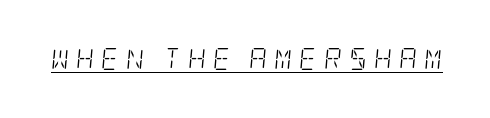
{"italic": "yes", "lean": "right", "slant_degrees": 5, "bold": "no", "underline": "yes", "letter_spacing": "wide", "letter_spacing_em": 0.32, "glyph_px": 22}
